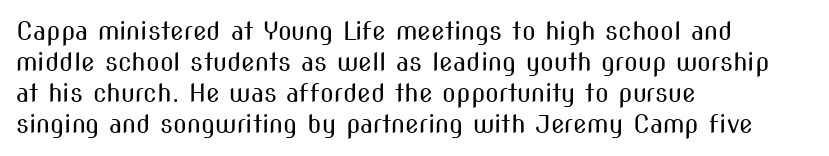
A light-to-regular cut is what we see here. Clear beneath every line of the passage. Vertical strokes here are truly vertical. The passage shown has conventional tracking throughout. Leftover space on each line is placed entirely after the last word.
